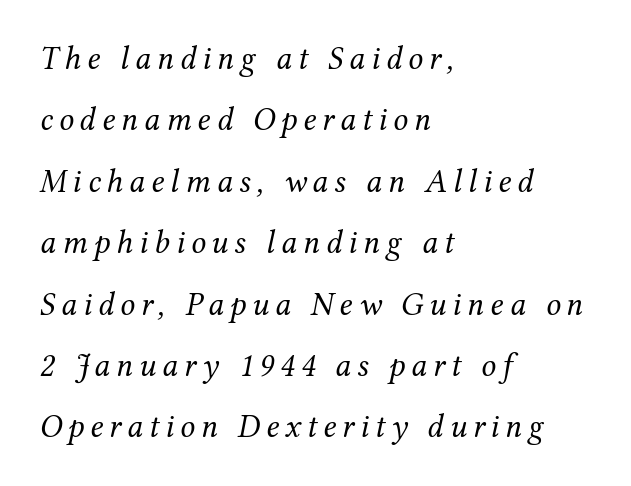
The space beneath each line is pristine and unruled. Think of a printed novel: that variable character pitch is what you see here. Compared with ordinary roman type, these characters are visibly tilted. The passage shown is typeset with a serif family. The font sits on the lighter half of the weight spectrum, regular included. A student would call this left alignment; a typographer would say flush left, rag right.
